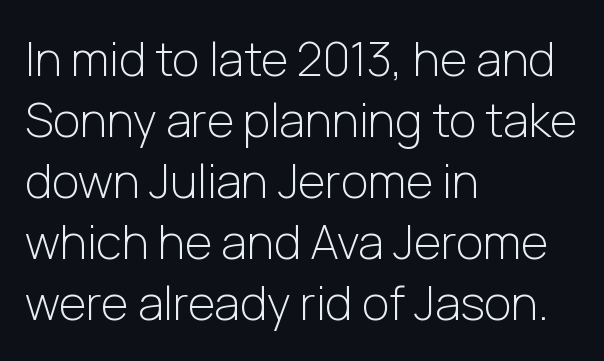
Q: Is the text bold? A: No.
Q: Is the text italic (slanted)? A: No, it is upright.
Q: Is the typeface a serif or a sans-serif typeface? A: Sans-serif.
Q: Is the text underlined? A: No.
Q: How is the paragraph aligned? A: Left-aligned.
Q: Is the spacing between letters normal or unusually wide? A: Normal.
Q: Is the spacing between lines tight, normal or loose? A: Normal.
Q: Width (condensed, normal, or wide)? A: Normal.
Q: Stroke contrast? A: Low.
Q: x-height? A: Medium.
Q: Monospaced? A: No.
